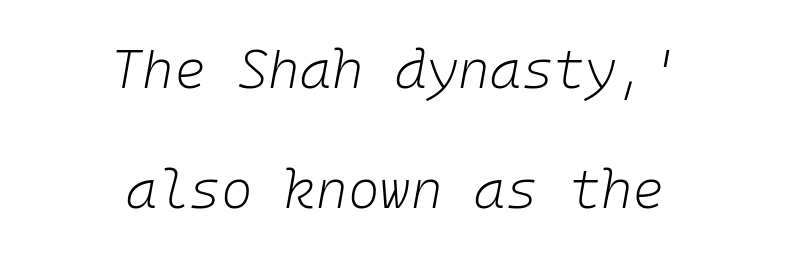
The image shows 54 px light type, italic (leaning right), monospaced; set centered, loose line spacing (2.23x), normal letter spacing, not underlined; low stroke contrast and a medium x-height.
